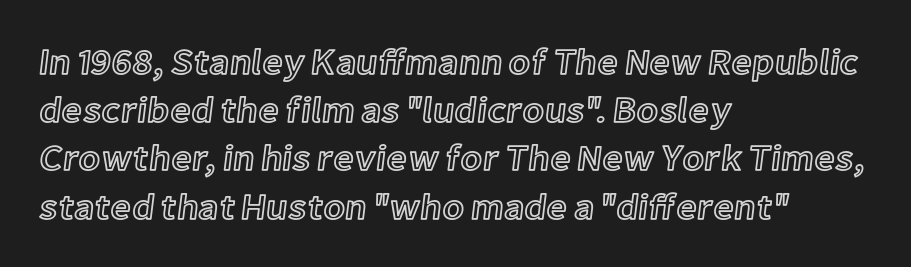
How would I describe the line gaps? Plain and ordinary. The typesetter chose a ragged-right arrangement here. The passage shown is not underscored anywhere. Inter-character spacing is left at the font's built-in metrics.
